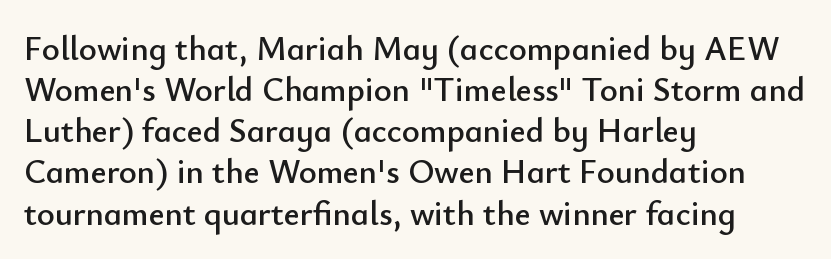
The image shows 34 px sans-serif type, upright; set left-aligned, line spacing 1.21x, normal letter spacing, not underlined; low stroke contrast and a small x-height.
